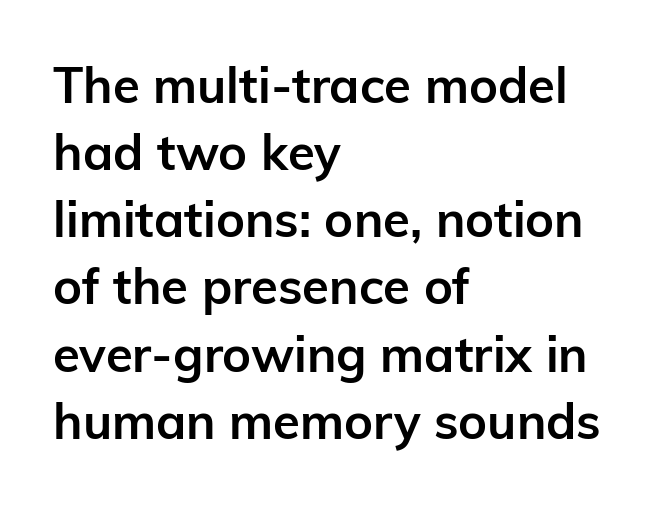
The image shows 49 px semibold sans-serif type, upright; set left-aligned, normal line spacing (1.37x), normal letter spacing, not underlined; low stroke contrast and a medium x-height.
